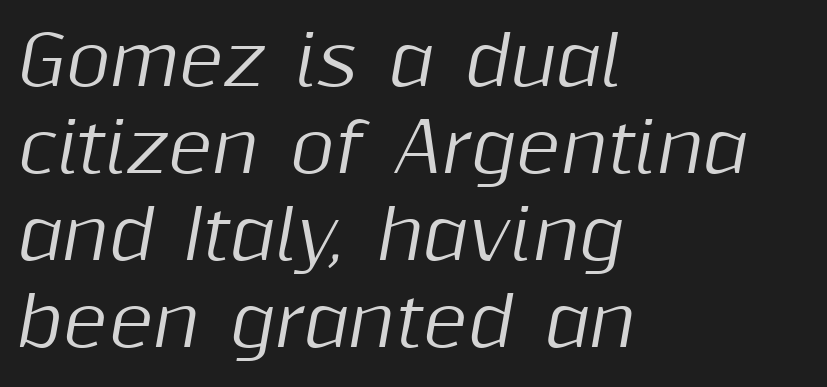
The image shows 68 px text type, italic (leaning right); set left-aligned, normal line spacing (1.28x), normal letter spacing, not underlined; medium stroke contrast and a medium x-height.
